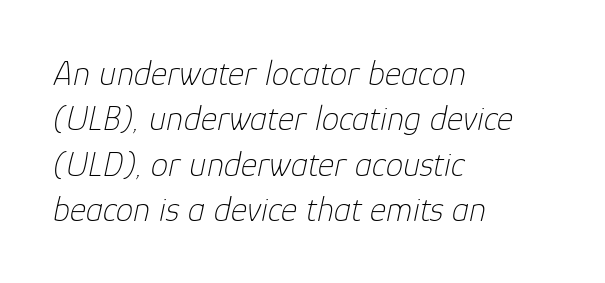
The image shows 35 px thin type, italic (leaning right); set left-aligned, normal line spacing (1.3x), normal letter spacing, not underlined; low stroke contrast and a medium x-height.
